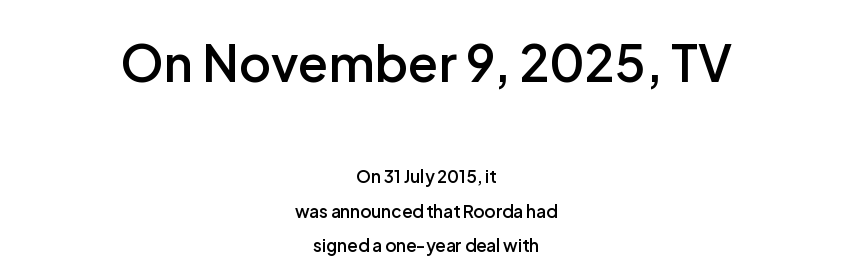
The image shows 50 px semibold sans-serif type, upright; set centered, loose line spacing (2.04x), normal letter spacing, not underlined; the first (top) block is 2.94x larger; low stroke contrast and a medium x-height.
